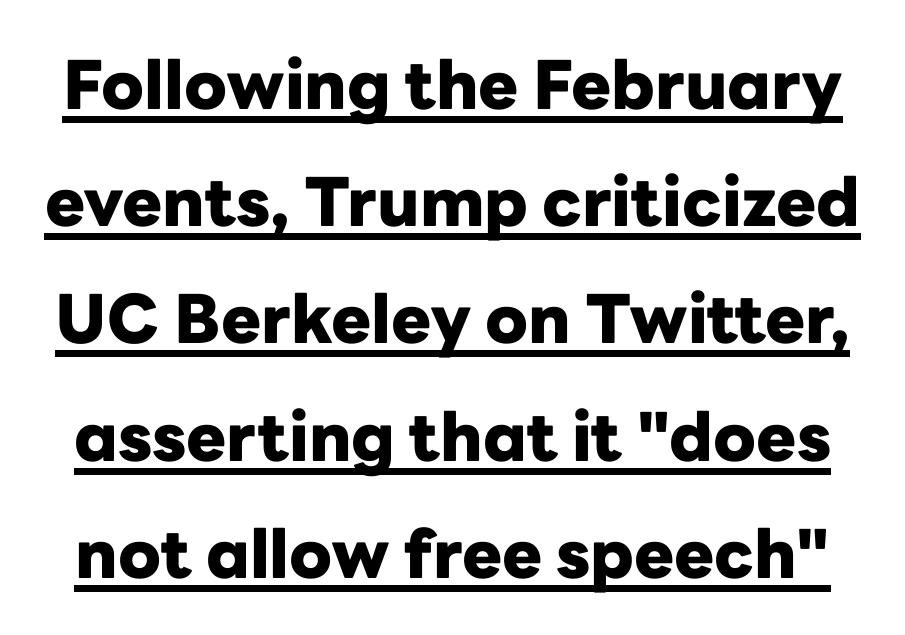
A sans-serif font was chosen for this passage. You could not count columns in this text — the font is proportionally spaced. What stands out about the letter spacing? Nothing — it is the standard amount. As a designer I'd log this as weight 700, bold.
